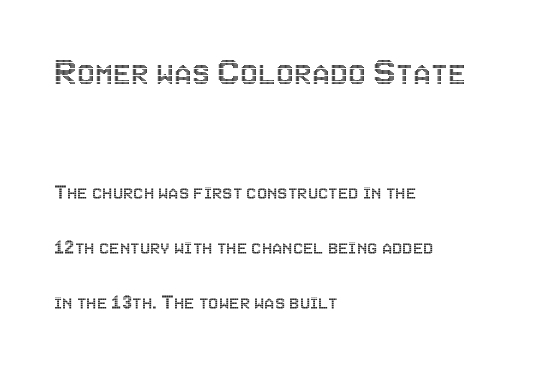
The more generous point size was reserved for the upper chunk. This is roman type, the default non-slanted kind. Whoever set this chose breathing room over compactness in the vertical rhythm. This sample has the flowing, uneven cadence of proportional lettering. Inter-character spacing is left at the font's built-in metrics. The ragged edge is on the right, which tells us the setting is flush left.
